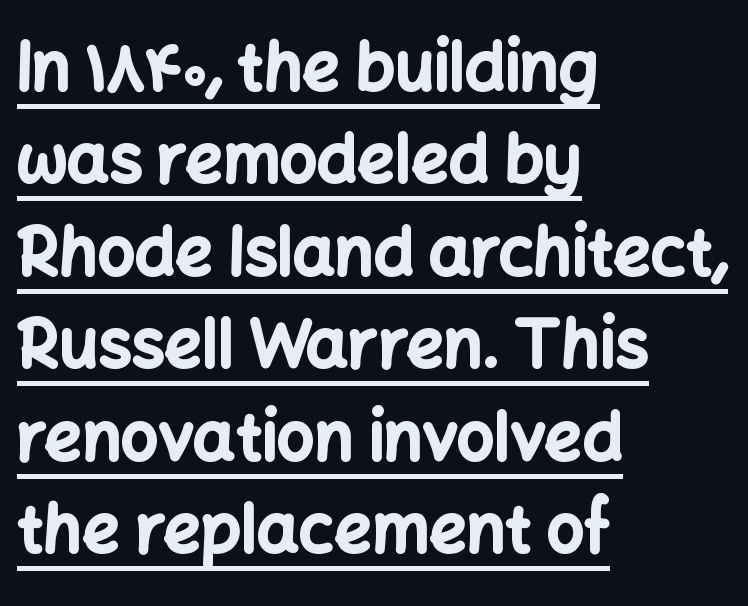
{"serif": "no", "italic": "no", "bold": "yes", "weight": "bold", "width": "normal", "stroke_contrast": "low", "x_height": "medium", "monospaced": "no", "underline": "yes", "align": "left", "line_spacing": "normal", "line_spacing_ratio": 1.4, "letter_spacing": "normal", "letter_spacing_em": 0.0, "glyph_px": 66}
